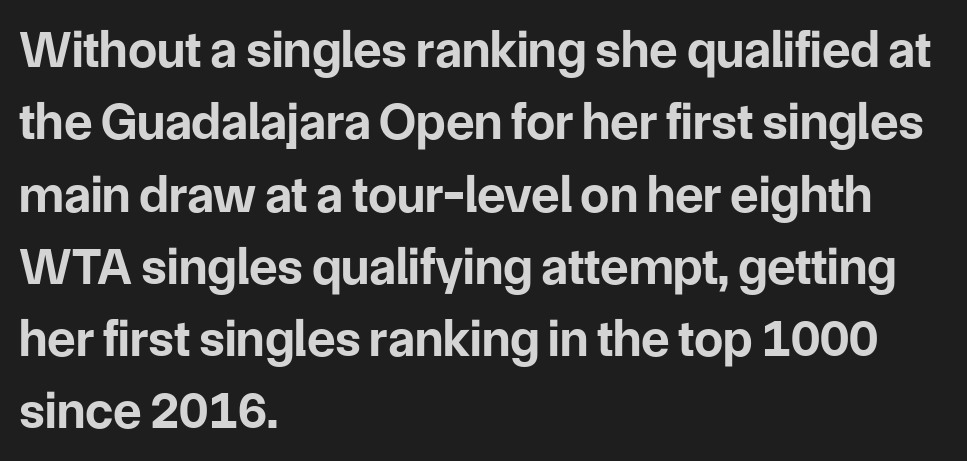
Q: Is the text bold? A: Yes.
Q: Is the text italic (slanted)? A: No, it is upright.
Q: Is the typeface a serif or a sans-serif typeface? A: Sans-serif.
Q: Is the text underlined? A: No.
Q: How is the paragraph aligned? A: Left-aligned.
Q: Is the spacing between letters normal or unusually wide? A: Normal.
Q: Is the spacing between lines tight, normal or loose? A: Normal.
Q: Width (condensed, normal, or wide)? A: Normal.
Q: Stroke contrast? A: Low.
Q: x-height? A: Medium.
Q: Monospaced? A: No.
